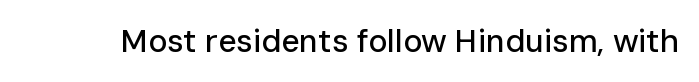
{"serif": "no", "italic": "no", "width": "normal", "stroke_contrast": "low", "x_height": "medium", "monospaced": "no", "underline": "no", "letter_spacing": "normal", "letter_spacing_em": 0.0, "glyph_px": 32}
